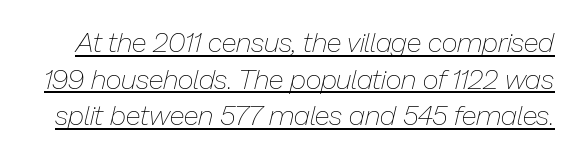
Q: Is the text bold? A: No.
Q: Is the text italic (slanted)? A: Yes, it leans right by about 13 degrees.
Q: Is the text underlined? A: Yes.
Q: Is the spacing between letters normal or unusually wide? A: Normal.
Q: Is the spacing between lines tight, normal or loose? A: Normal.
Q: Width (condensed, normal, or wide)? A: Normal.
Q: Stroke contrast? A: Low.
Q: x-height? A: Medium.
Q: Monospaced? A: No.
